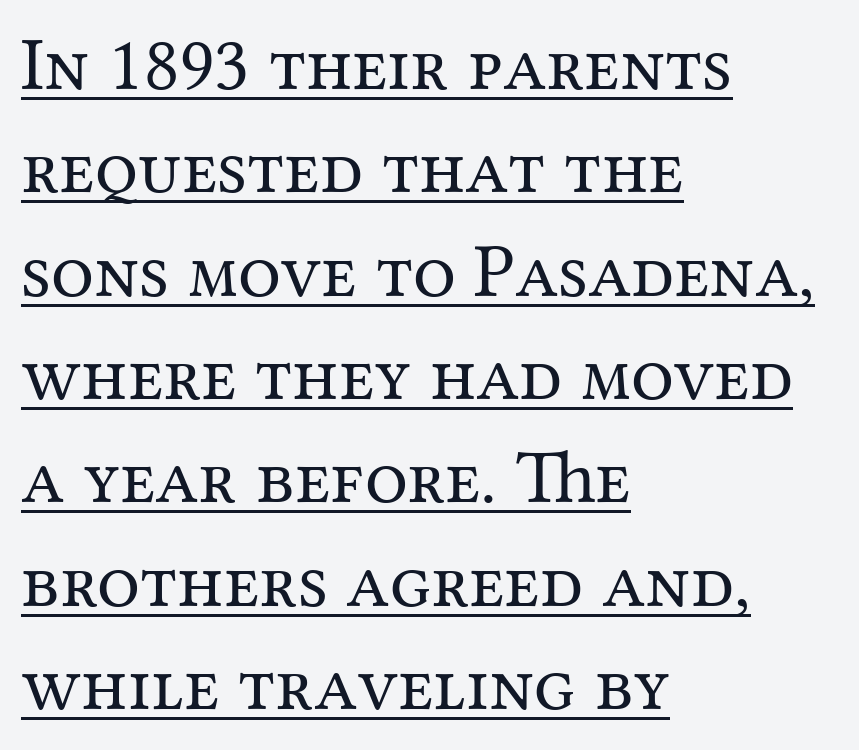
{"serif": "yes", "italic": "no", "bold": "no", "weight": "regular", "width": "normal", "stroke_contrast": "medium", "x_height": "medium", "monospaced": "no", "underline": "yes", "align": "left", "line_spacing": "normal", "line_spacing_ratio": 1.36, "letter_spacing": "normal", "letter_spacing_em": 0.0, "glyph_px": 76}
